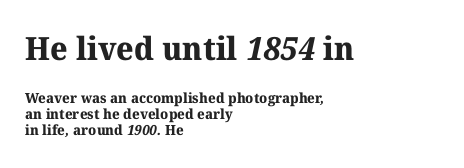
Q: Is the text bold? A: Yes.
Q: Is the typeface a serif or a sans-serif typeface? A: Serif.
Q: Is the text underlined? A: No.
Q: How is the paragraph aligned? A: Left-aligned.
Q: Is the spacing between letters normal or unusually wide? A: Normal.
Q: Which block of text is set in a larger size, the first (top) or the second (bottom)? A: The first (top) one.
Q: Width (condensed, normal, or wide)? A: Normal.
Q: Stroke contrast? A: Medium.
Q: x-height? A: Medium.
Q: Monospaced? A: No.
